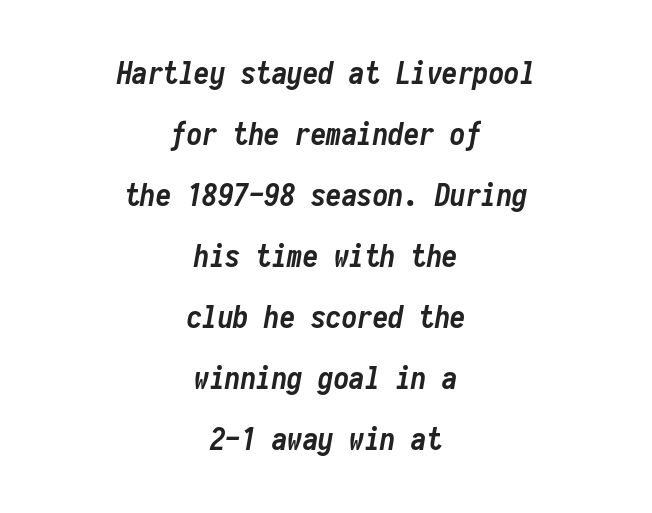
The image shows 31 px semibold, condensed type, italic (leaning right), monospaced; set centered, loose line spacing (1.97x), normal letter spacing, not underlined; low stroke contrast and a medium x-height.
